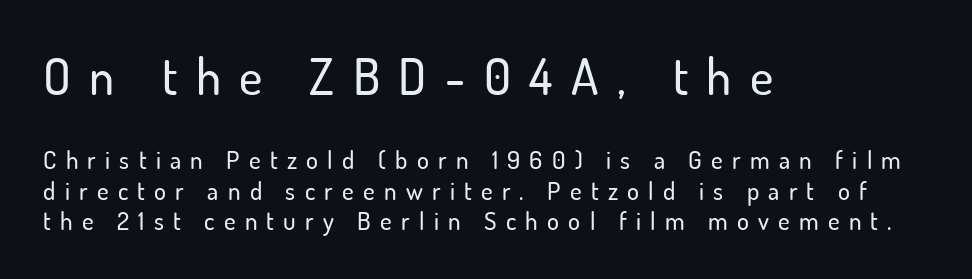
{"serif": "no", "italic": "no", "width": "normal", "stroke_contrast": "low", "x_height": "small", "monospaced": "no", "underline": "no", "align": "left", "line_spacing_ratio": 1.21, "letter_spacing": "wide", "letter_spacing_em": 0.37, "larger_block": "first", "size_ratio": 2.0, "glyph_px": 50}
